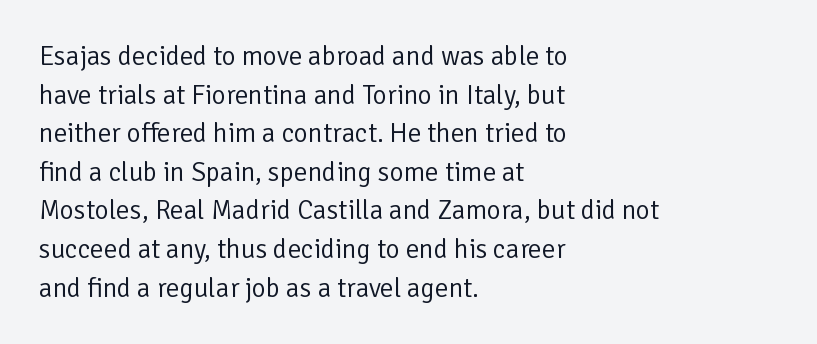
The image shows 27 px text type, upright; set left-aligned, normal line spacing (1.43x), normal letter spacing, not underlined.
